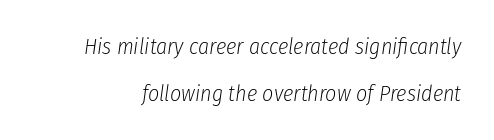
{"italic": "yes", "lean": "right", "slant_degrees": 8, "bold": "no", "underline": "no", "line_spacing": "loose", "line_spacing_ratio": 2.12, "letter_spacing": "normal", "letter_spacing_em": 0.0, "glyph_px": 22}
